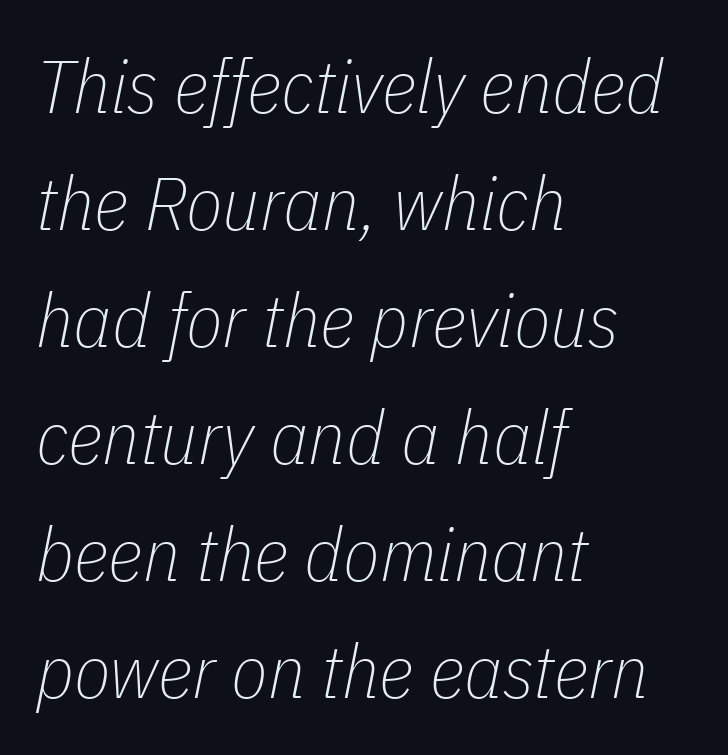
{"italic": "yes", "lean": "right", "slant_degrees": 11, "bold": "no", "weight": "thin", "width": "condensed", "stroke_contrast": "low", "x_height": "medium", "monospaced": "no", "underline": "no", "align": "left", "line_spacing": "normal", "line_spacing_ratio": 1.56, "letter_spacing": "normal", "letter_spacing_em": 0.0, "glyph_px": 75}
